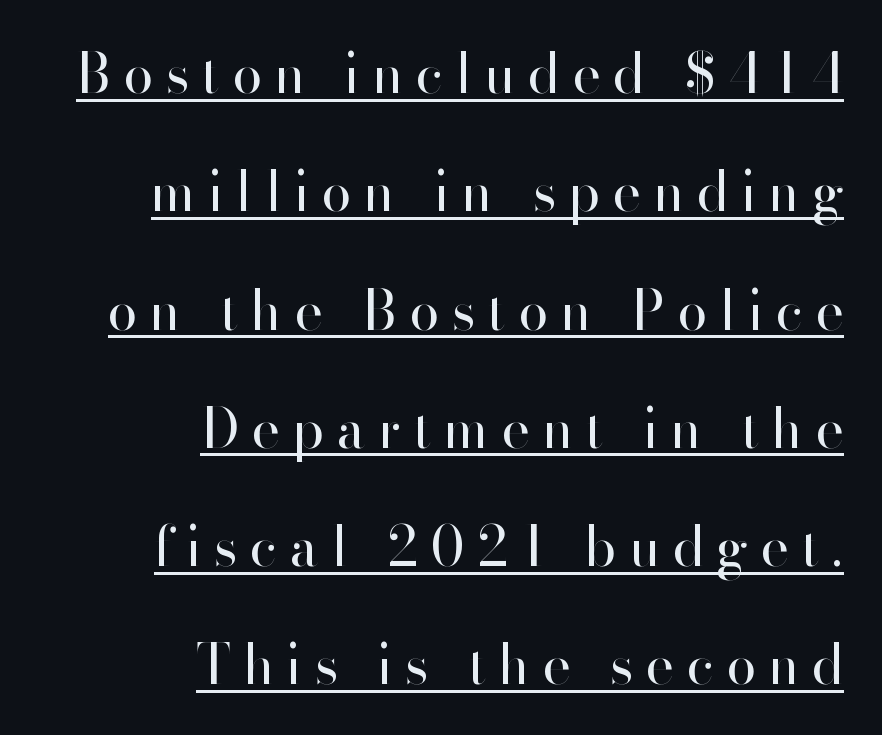
This sample uses a sans-serif face. Rendered with straight, roman letterforms. How are the letters spaced? Widely, with obvious added tracking. Where is the straight margin? On the right.
